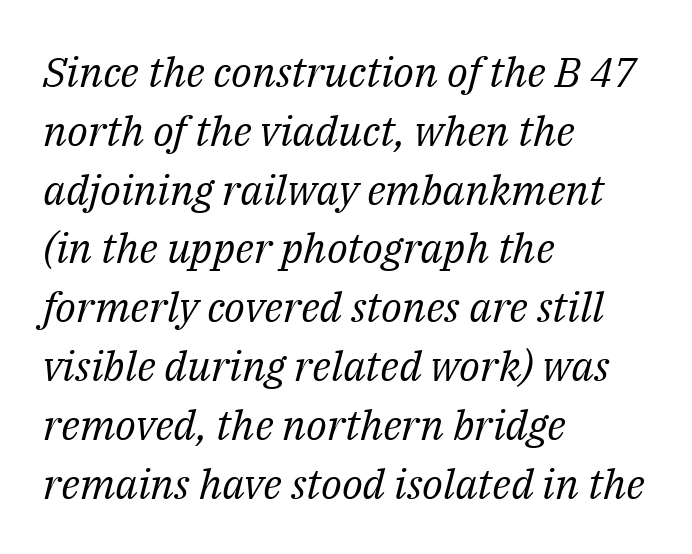
The face used here has a pronounced slope to its letters. Leftover space on each line is placed entirely after the last word. Rule under the text: the space is simply empty. Weight class: somewhere from thin through regular.
